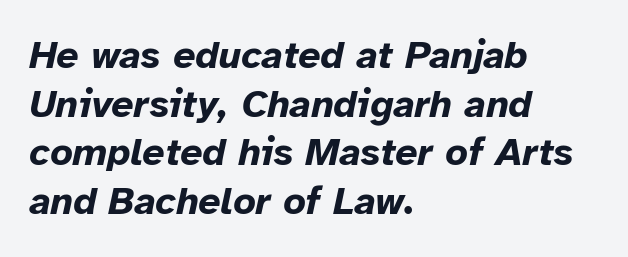
Teacher's note: observe the even left margin — that is flush-left alignment. Posture: slanted. The rendering uses natural spacing where letterforms have individual widths. The block of text has a typical density, with ordinary space between rows. The specimen omits any rule beneath the text block's lines.
